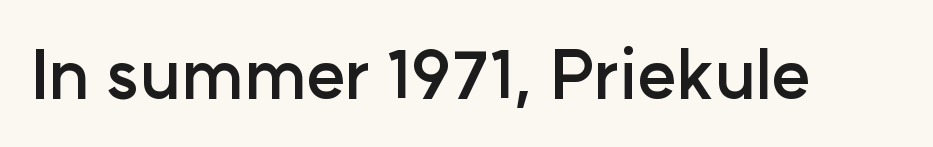
Q: Is the text bold? A: Yes.
Q: Is the text italic (slanted)? A: No, it is upright.
Q: Is the typeface a serif or a sans-serif typeface? A: Sans-serif.
Q: Is the text underlined? A: No.
Q: Is the spacing between letters normal or unusually wide? A: Normal.
Q: Width (condensed, normal, or wide)? A: Normal.
Q: Stroke contrast? A: Low.
Q: x-height? A: Medium.
Q: Monospaced? A: No.
